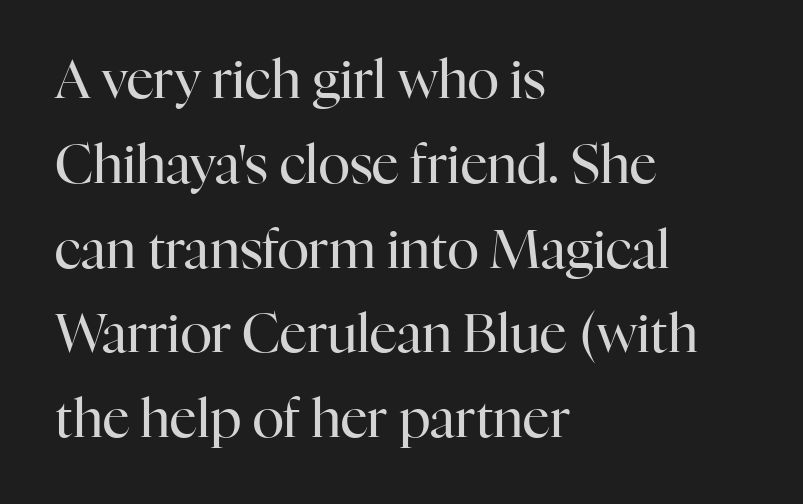
Q: Is the text bold? A: No.
Q: Is the text italic (slanted)? A: No, it is upright.
Q: Is the typeface a serif or a sans-serif typeface? A: Serif.
Q: Is the text underlined? A: No.
Q: How is the paragraph aligned? A: Left-aligned.
Q: Is the spacing between letters normal or unusually wide? A: Normal.
Q: Is the spacing between lines tight, normal or loose? A: Normal.
Q: Width (condensed, normal, or wide)? A: Normal.
Q: Stroke contrast? A: High.
Q: x-height? A: Medium.
Q: Monospaced? A: No.
